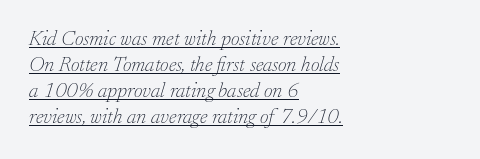
On a weight scale, this lands at 450 or below. In terms of letterspacing, this is plain default setting. Looks like someone drew a line under every word here. The typography opts for an oblique posture over an upright one.
